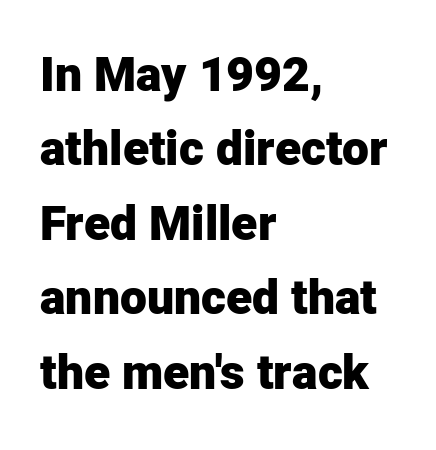
{"serif": "no", "italic": "no", "bold": "yes", "weight": "heavy", "width": "normal", "stroke_contrast": "low", "x_height": "medium", "monospaced": "no", "underline": "no", "align": "left", "line_spacing": "normal", "line_spacing_ratio": 1.55, "letter_spacing": "normal", "letter_spacing_em": 0.0, "glyph_px": 48}
